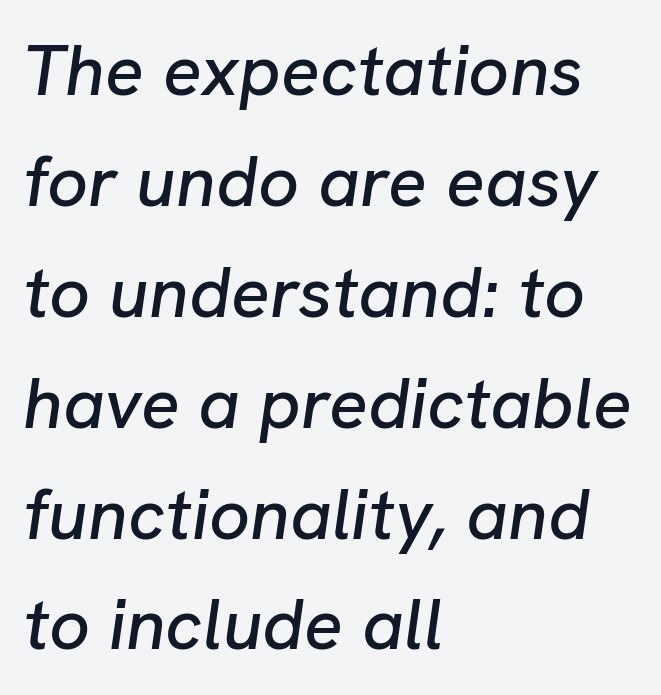
Q: Is the text italic (slanted)? A: Yes, it leans right by about 8 degrees.
Q: Is the text underlined? A: No.
Q: How is the paragraph aligned? A: Left-aligned.
Q: Is the spacing between letters normal or unusually wide? A: Normal.
Q: Is the spacing between lines tight, normal or loose? A: Normal.
Q: Width (condensed, normal, or wide)? A: Normal.
Q: Stroke contrast? A: Low.
Q: x-height? A: Medium.
Q: Monospaced? A: No.
